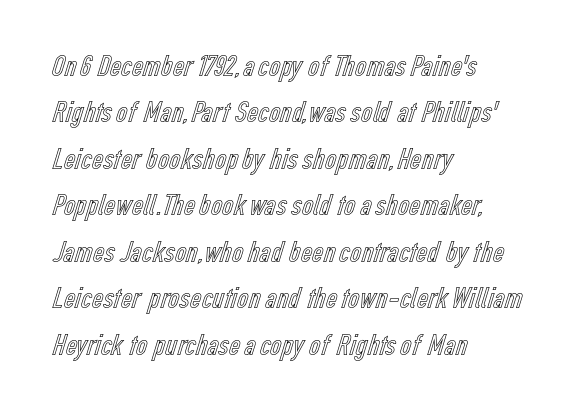
Q: Is the text italic (slanted)? A: Yes.
Q: Is the text underlined? A: No.
Q: How is the paragraph aligned? A: Left-aligned.
Q: Is the spacing between letters normal or unusually wide? A: Normal.
Q: Is the spacing between lines tight, normal or loose? A: Normal.
Q: Width (condensed, normal, or wide)? A: Condensed.
Q: x-height? A: Medium.
Q: Monospaced? A: No.
